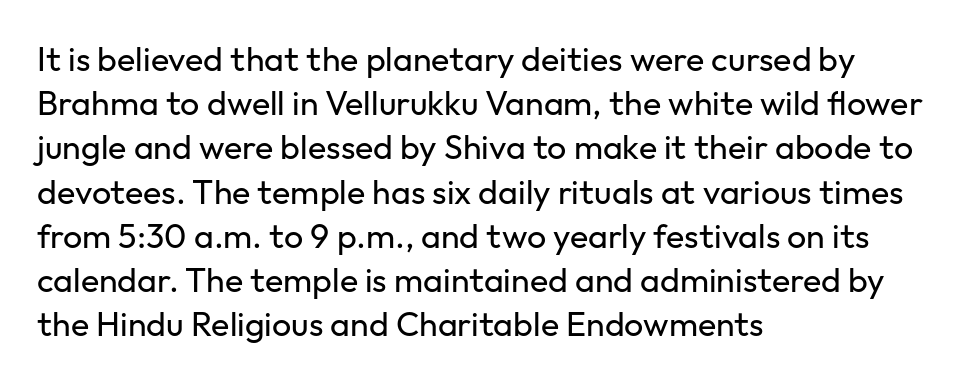
A roman cut, with each character standing at attention. A normal amount of white space separates one row of letters from the next. Is the block centered? No — it sits flush against the left margin. Proportional: the letters do not fall into vertical columns. Caption: standard tracking, unaltered.
